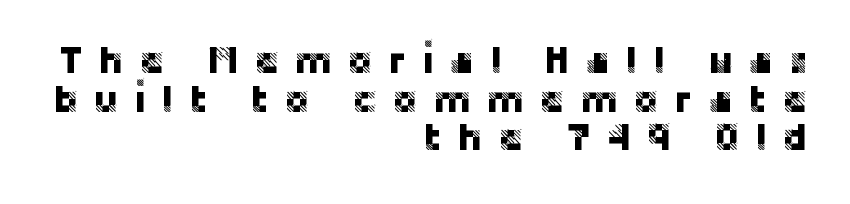
Q: Is the text italic (slanted)? A: No, it is upright.
Q: Is the typeface a serif or a sans-serif typeface? A: Sans-serif.
Q: Is the text underlined? A: No.
Q: How is the paragraph aligned? A: Right-aligned.
Q: Is the spacing between letters normal or unusually wide? A: Unusually wide.
Q: Is the spacing between lines tight, normal or loose? A: Tight.
Q: Width (condensed, normal, or wide)? A: Normal.
Q: Stroke contrast? A: Low.
Q: x-height? A: Large.
Q: Monospaced? A: No.
